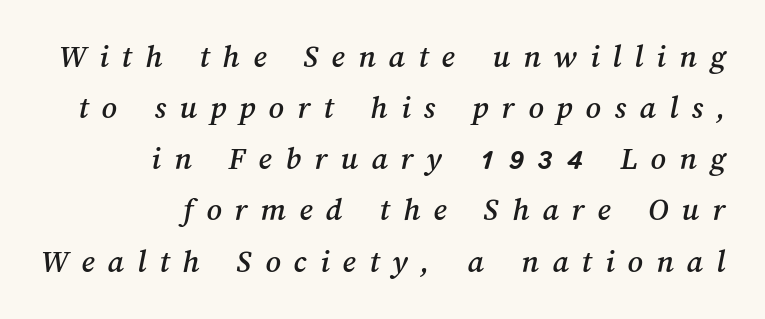
The image shows 33 px text type; set right-aligned, normal line spacing (1.55x), unusually wide letter spacing (+0.4 em), not underlined; medium stroke contrast and a medium x-height.
